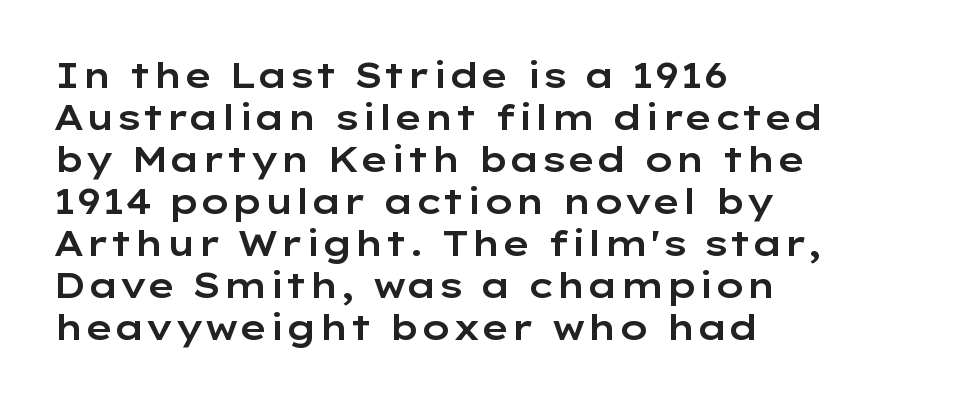
When letters stand straight like this, we call the style roman or upright. What kind of face is this? One without serifs — a sans. Spacing between characters is what you'd get straight out of the box. The strip under each line holds only bare page. The rendering uses natural spacing where letterforms have individual widths.
